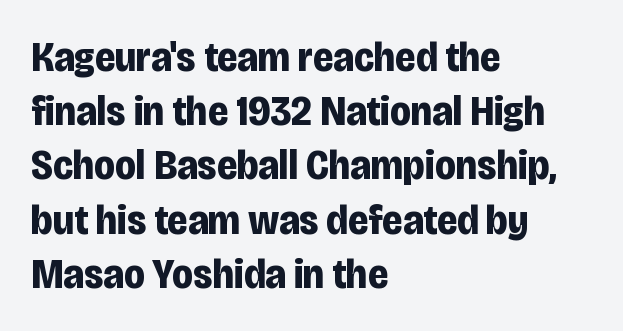
Q: Is the text bold? A: Yes.
Q: Is the text italic (slanted)? A: No, it is upright.
Q: Is the typeface a serif or a sans-serif typeface? A: Sans-serif.
Q: Is the text underlined? A: No.
Q: How is the paragraph aligned? A: Left-aligned.
Q: Is the spacing between letters normal or unusually wide? A: Normal.
Q: Is the spacing between lines tight, normal or loose? A: Normal.
Q: Width (condensed, normal, or wide)? A: Condensed.
Q: Stroke contrast? A: Low.
Q: x-height? A: Large.
Q: Monospaced? A: No.
